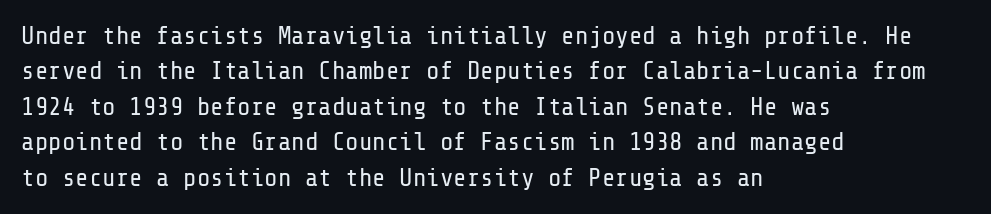
Plain, unruled lines of type. Is the type heavy? It reads as light-to-regular instead. Interline gaps are of average width in this sample. In terms of posture, this sample is upright. These lines are set flush left with a ragged right edge. Nothing unusual about the tracking: characters are spaced as the font intends.
